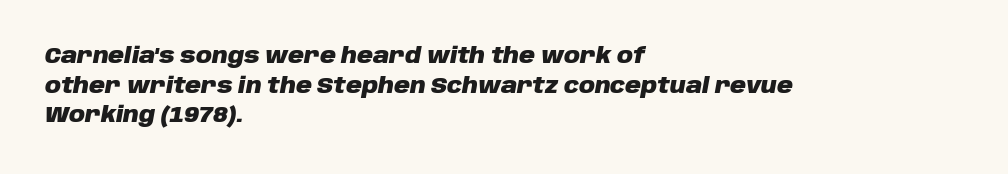
Every character sits at an angle, as italics do. Compared with typical paragraphs, the rows here are spaced about the same. Line starts are locked; line ends wander. Standard letterfit; no display-style spreading of the glyphs.
